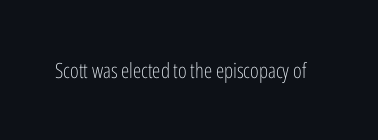
The passage shown is not underscored anywhere. The font's upright variant was chosen for this text. Stems here are at most as thick as an everyday book face. Observe the ordinary spacing: letters are neighbours, not strangers.
